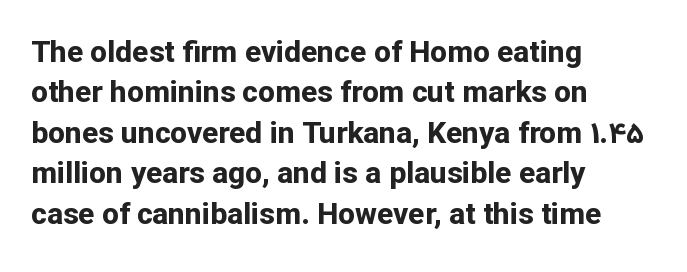
Compared with an ordinary text face, these strokes are far heavier — a full bold. The rendering uses a moderate line-height, typical for paragraphs. Does the type have serifs? No, each stem ends abruptly. Quick note: underline off. No extra tracking has been applied to these lines.
